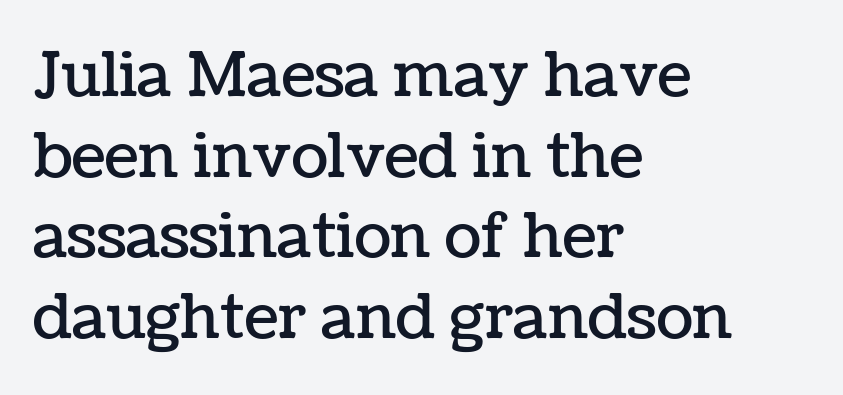
{"italic": "no", "width": "normal", "stroke_contrast": "low", "x_height": "medium", "monospaced": "no", "underline": "no", "align": "left", "line_spacing": "normal", "line_spacing_ratio": 1.32, "letter_spacing": "normal", "letter_spacing_em": 0.0, "glyph_px": 61}
